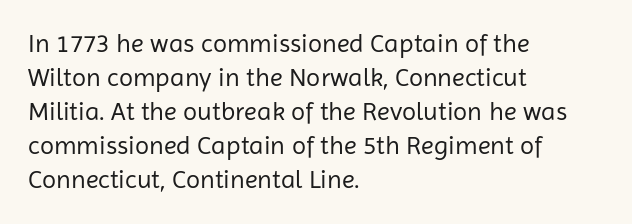
{"italic": "no", "bold": "no", "underline": "no", "align": "left", "line_spacing": "normal", "line_spacing_ratio": 1.31, "letter_spacing": "normal", "letter_spacing_em": 0.0, "glyph_px": 26}
